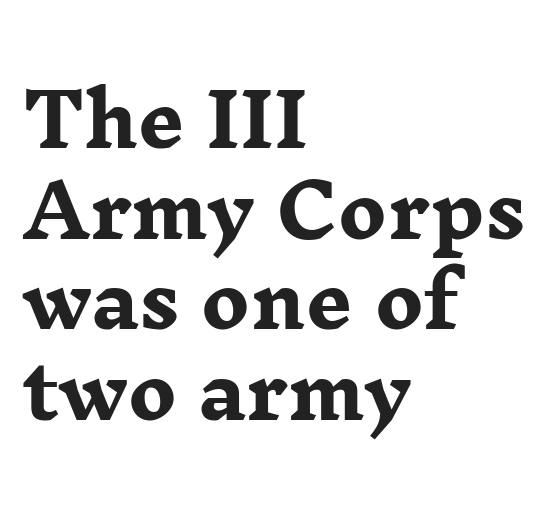
{"serif": "yes", "italic": "no", "bold": "yes", "weight": "heavy", "width": "wide", "stroke_contrast": "low", "x_height": "medium", "monospaced": "no", "underline": "no", "align": "left", "line_spacing_ratio": 1.24, "letter_spacing": "normal", "letter_spacing_em": 0.0, "glyph_px": 73}
